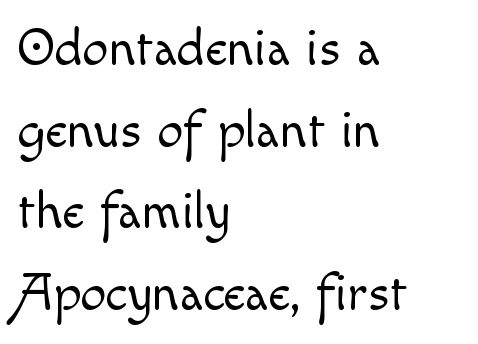
{"italic": "no", "bold": "no", "weight": "light", "width": "normal", "x_height": "small", "monospaced": "no", "underline": "no", "align": "left", "line_spacing": "normal", "line_spacing_ratio": 1.57, "letter_spacing": "normal", "letter_spacing_em": 0.0, "glyph_px": 52}
